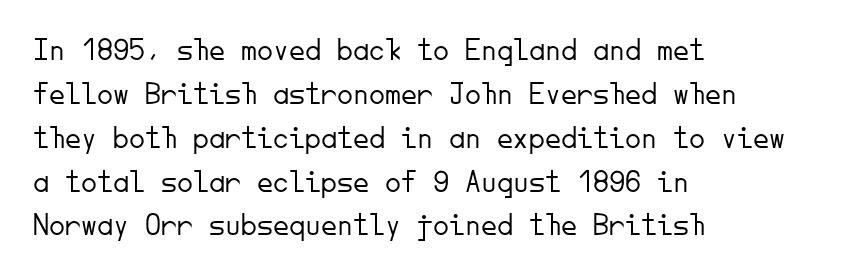
Q: Is the text bold? A: No.
Q: Is the text italic (slanted)? A: No, it is upright.
Q: Is the typeface a serif or a sans-serif typeface? A: Sans-serif.
Q: Is the text underlined? A: No.
Q: How is the paragraph aligned? A: Left-aligned.
Q: Is the spacing between letters normal or unusually wide? A: Normal.
Q: Is the spacing between lines tight, normal or loose? A: Normal.
Q: Width (condensed, normal, or wide)? A: Normal.
Q: Stroke contrast? A: Low.
Q: x-height? A: Small.
Q: Monospaced? A: Yes.
